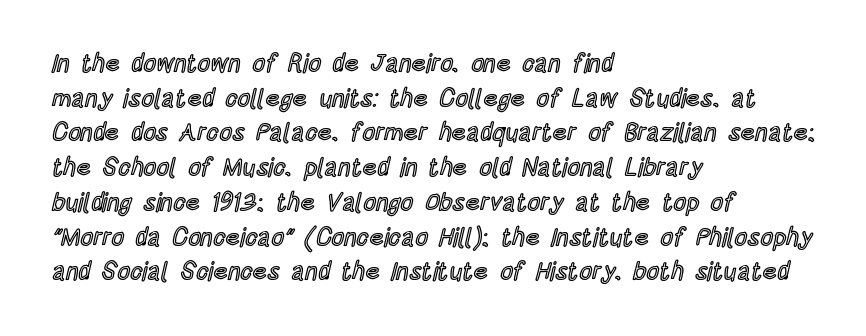
Has an underline been added? It has not. Observe the ordinary spacing: letters are neighbours, not strangers. What's the leading like? Ordinary, nothing unusual. Reading down the block, your eye returns to a fixed left position each line.
